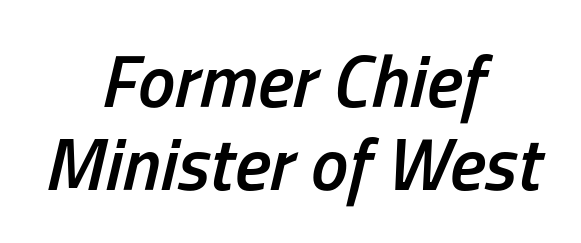
Q: Is the text bold? A: Semi-bold.
Q: Is the text italic (slanted)? A: Yes, it leans right by about 13 degrees.
Q: Is the text underlined? A: No.
Q: How is the paragraph aligned? A: Centered.
Q: Is the spacing between letters normal or unusually wide? A: Normal.
Q: Is the spacing between lines tight, normal or loose? A: Tight.
Q: Width (condensed, normal, or wide)? A: Condensed.
Q: Stroke contrast? A: Low.
Q: x-height? A: Medium.
Q: Monospaced? A: No.
